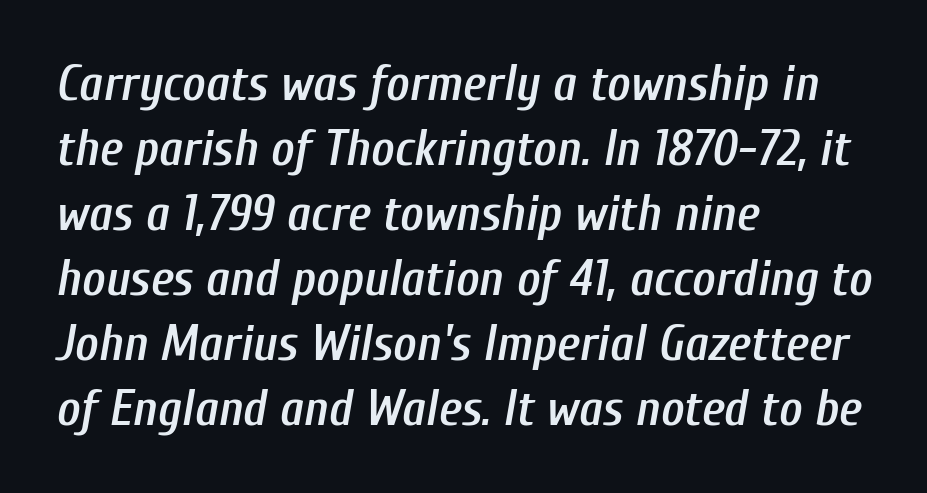
{"italic": "yes", "lean": "right", "slant_degrees": 10, "bold": "semi", "weight": "semibold", "width": "condensed", "stroke_contrast": "low", "x_height": "medium", "monospaced": "no", "underline": "no", "align": "left", "line_spacing": "normal", "line_spacing_ratio": 1.3, "letter_spacing": "normal", "letter_spacing_em": 0.0, "glyph_px": 50}
